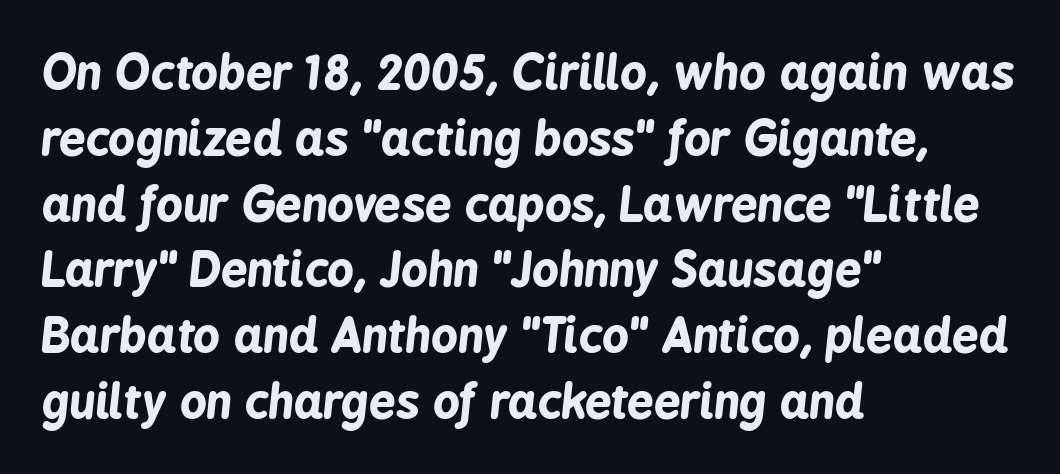
{"italic": "yes", "lean": "right", "slant_degrees": 6, "bold": "yes", "weight": "bold", "width": "condensed", "stroke_contrast": "low", "x_height": "medium", "monospaced": "no", "underline": "no", "align": "left", "line_spacing": "normal", "line_spacing_ratio": 1.4, "letter_spacing": "normal", "letter_spacing_em": 0.0, "glyph_px": 47}
